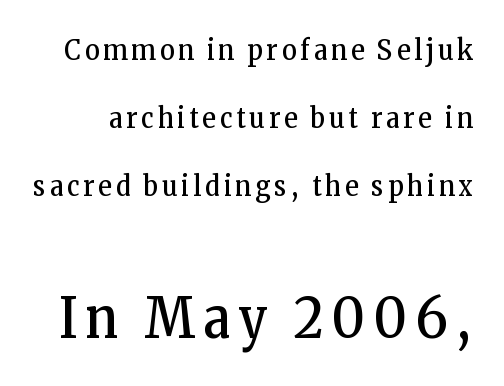
The emphasis by scale lands on block number two, below. The font sits on the lighter half of the weight spectrum, regular included. Glance below the letters and you will spot only blank space. Do the letters lean? They stand straight. This sample has the flowing, uneven cadence of proportional lettering. Examine the stroke ends and you'll spot serifs.
